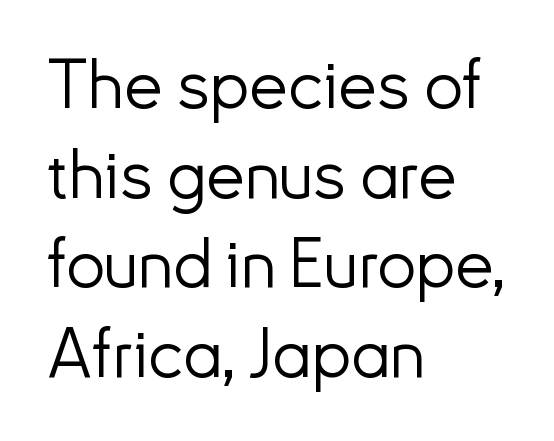
Q: Is the text bold? A: No.
Q: Is the text italic (slanted)? A: No, it is upright.
Q: Is the typeface a serif or a sans-serif typeface? A: Sans-serif.
Q: Is the text underlined? A: No.
Q: How is the paragraph aligned? A: Left-aligned.
Q: Is the spacing between letters normal or unusually wide? A: Normal.
Q: Is the spacing between lines tight, normal or loose? A: Normal.
Q: Width (condensed, normal, or wide)? A: Normal.
Q: Stroke contrast? A: Low.
Q: x-height? A: Small.
Q: Monospaced? A: No.
